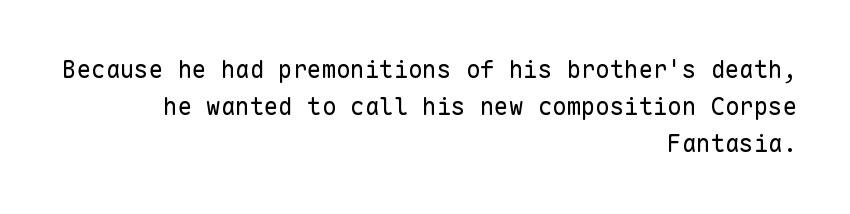
The zone under the glyphs is completely vacant. The passage shown stacks its lines at a standard gap. The passage shown has conventional tracking throughout. No letter is thick-stroked: the sample isn't bold.
